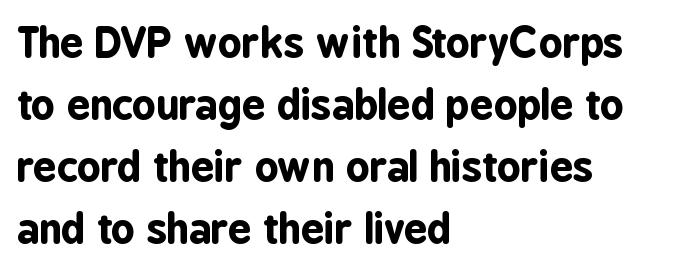
Q: Is the text bold? A: Yes.
Q: Is the text italic (slanted)? A: No, it is upright.
Q: Is the typeface a serif or a sans-serif typeface? A: Sans-serif.
Q: Is the text underlined? A: No.
Q: How is the paragraph aligned? A: Left-aligned.
Q: Is the spacing between letters normal or unusually wide? A: Normal.
Q: Is the spacing between lines tight, normal or loose? A: Normal.
Q: Width (condensed, normal, or wide)? A: Condensed.
Q: Stroke contrast? A: Low.
Q: x-height? A: Medium.
Q: Monospaced? A: No.
